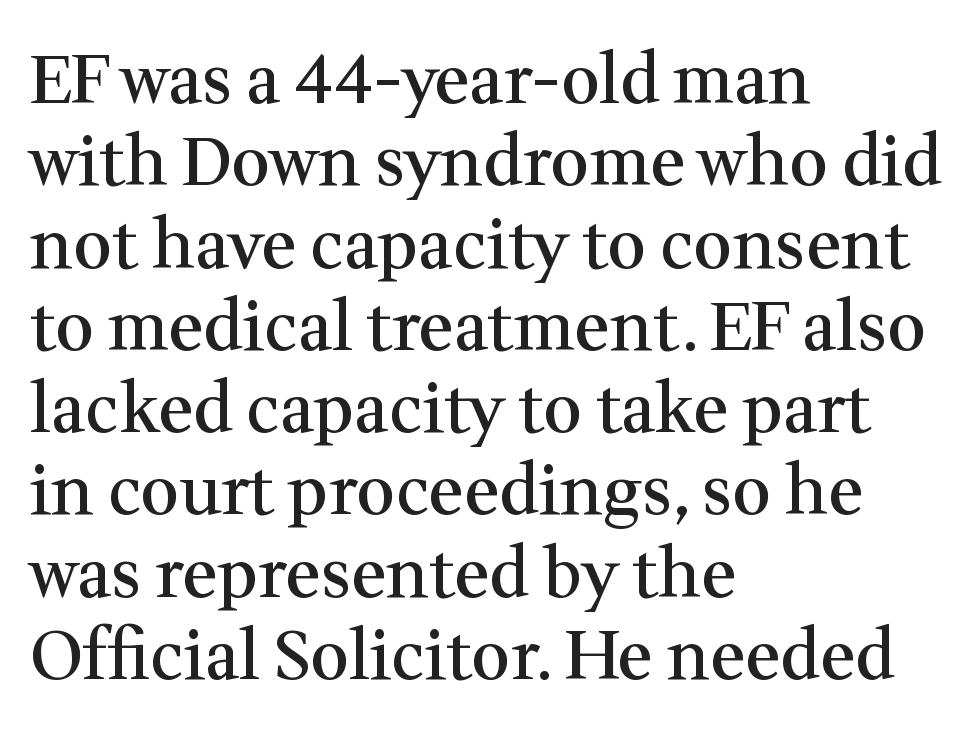
The font is running at a semibold setting, under full bold. If you drew a line through each stem, it would be perfectly vertical. The area under the type is left untouched. Compared with a centered layout, this one pins lines to the left instead. What stands out about the letter spacing? Nothing — it is the standard amount.
